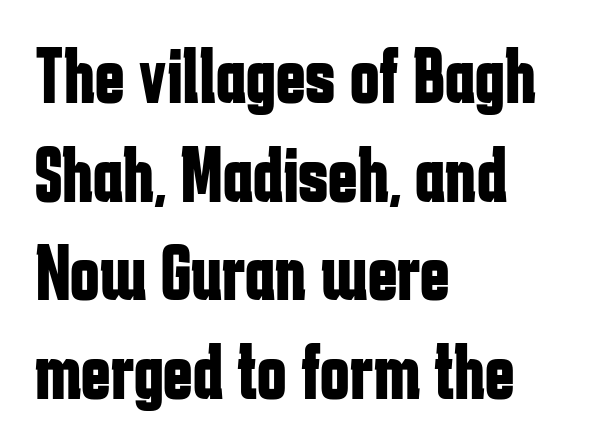
The passage shown is typed in a proportional face where columns would drift. Short and long lines alike share a common starting point at left. Evenly set lines give the paragraph a standard silhouette. Unmarked baselines from the first word to the last. Notice how thick the strokes are: this is what a full bold looks like.
